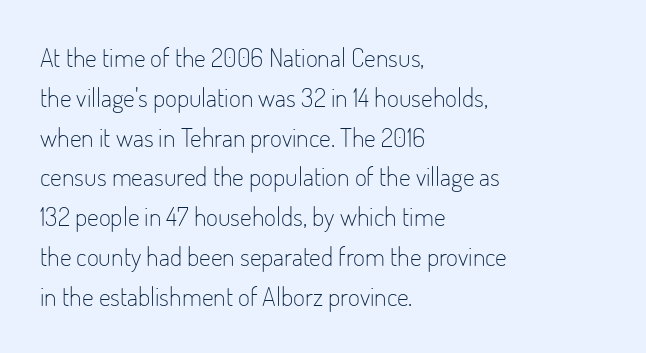
The image shows 26 px text type, upright; set left-aligned, normal line spacing (1.53x), normal letter spacing, not underlined.
